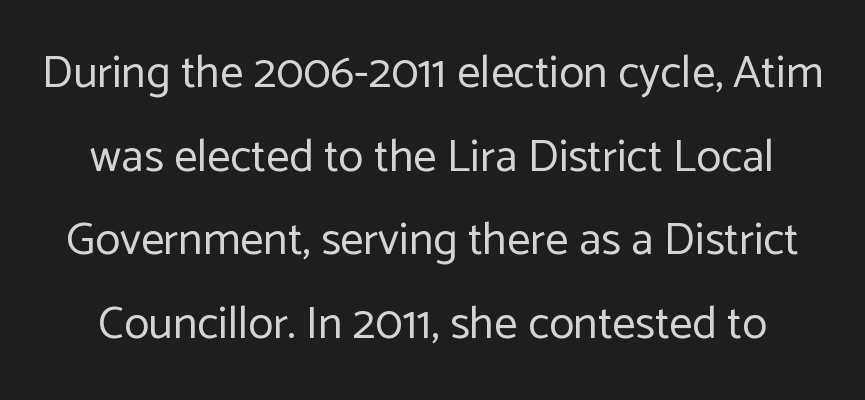
Type without underlining. Is the type heavy? It reads as light-to-regular instead. The rendering uses natural spacing where letterforms have individual widths. Does extra space separate the letters? No, they use regular spacing. Serifs: no, the terminals of the letterforms are clean. Unlike italic type, these characters show no tilt at all.
